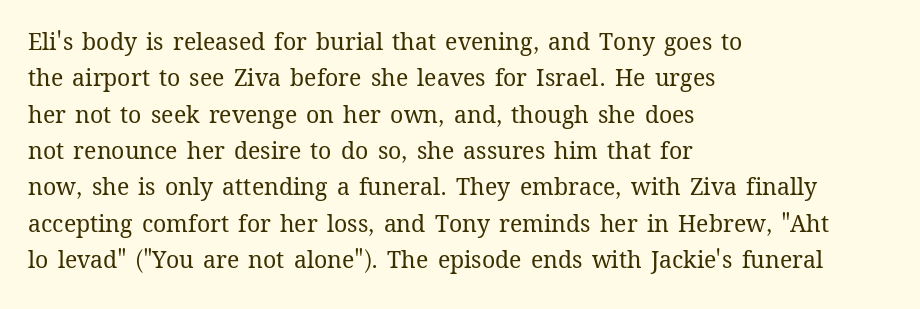
The image shows 23 px text type, upright; set left-aligned, normal line spacing (1.58x), normal letter spacing, not underlined.
